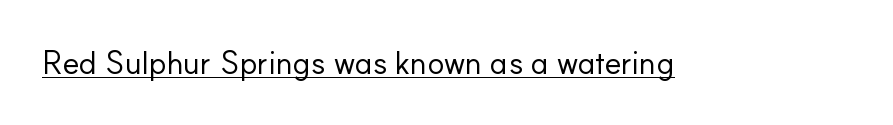
The image shows 32 px regular-weight sans-serif type, upright; set normal letter spacing, underlined; low stroke contrast and a small x-height.
